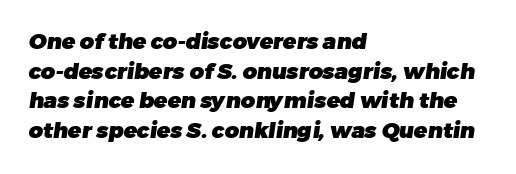
{"bold": "yes", "underline": "no", "align": "left", "line_spacing": "normal", "line_spacing_ratio": 1.35, "letter_spacing": "normal", "letter_spacing_em": 0.0, "glyph_px": 22}
